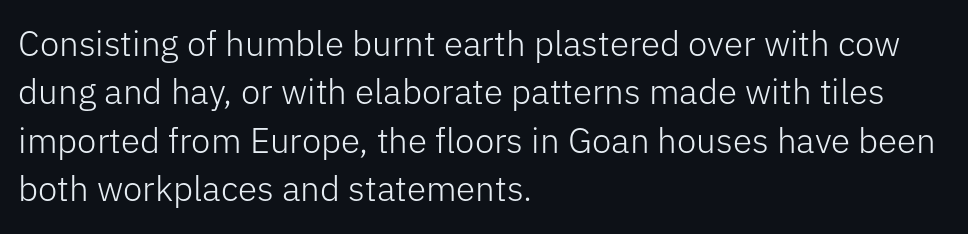
{"serif": "no", "italic": "no", "bold": "no", "weight": "light", "width": "normal", "stroke_contrast": "low", "x_height": "medium", "monospaced": "no", "underline": "no", "align": "left", "line_spacing": "normal", "line_spacing_ratio": 1.38, "letter_spacing": "normal", "letter_spacing_em": 0.0, "glyph_px": 35}
